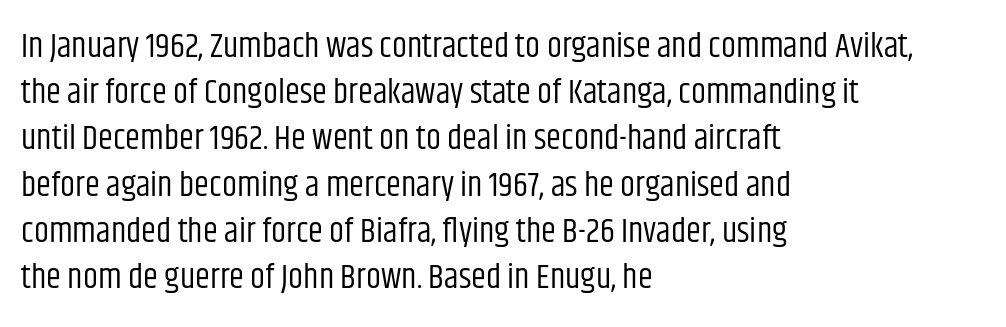
Each line starts at the same left margin while the right side varies. Each letter keeps its own natural width here, so spacing adapts to shape. In terms of letterform style, serifs are entirely absent. No heavy texture on the line: the type isn't bold. When letters stand straight like this, we call the style roman or upright.
